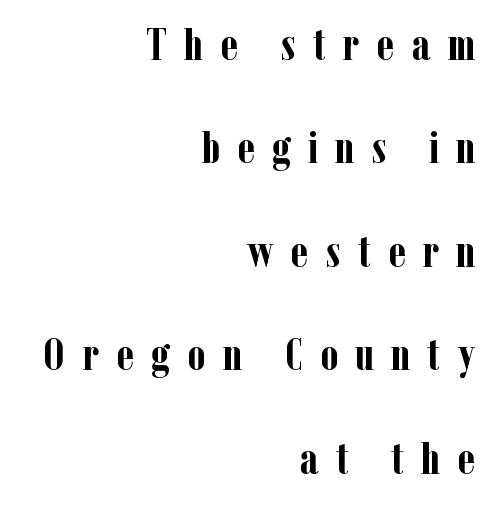
{"serif": "yes", "italic": "no", "bold": "yes", "weight": "semibold", "width": "condensed", "stroke_contrast": "low", "x_height": "medium", "monospaced": "no", "underline": "no", "align": "right", "line_spacing": "loose", "line_spacing_ratio": 2.3, "letter_spacing": "wide", "letter_spacing_em": 0.38, "glyph_px": 45}
